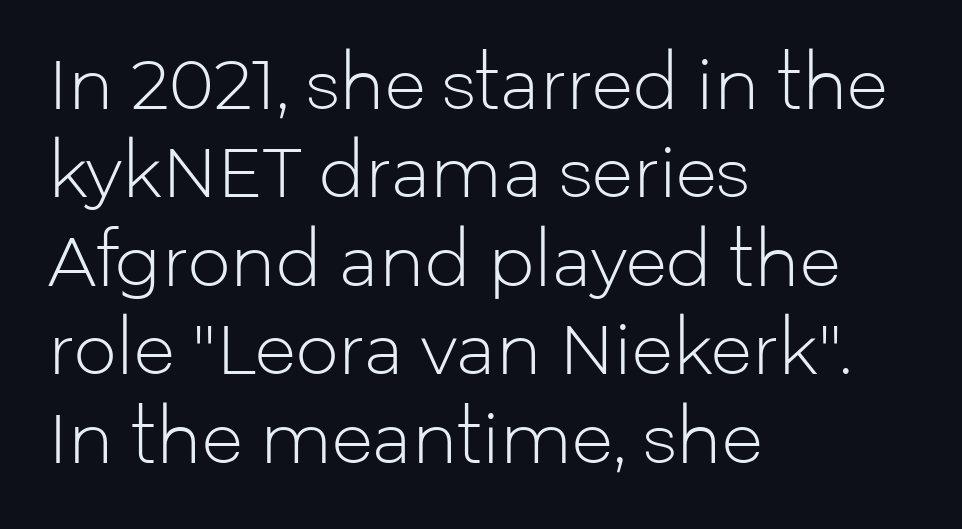
The image shows 68 px light sans-serif type, upright; set left-aligned, normal line spacing (1.3x), normal letter spacing, not underlined; low stroke contrast and a medium x-height.
